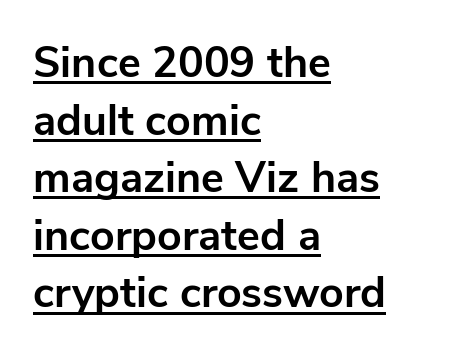
The image shows 43 px bold sans-serif type, upright; set left-aligned, normal line spacing (1.34x), normal letter spacing, underlined; low stroke contrast and a medium x-height.
